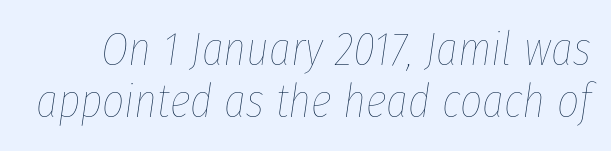
{"italic": "yes", "lean": "right", "slant_degrees": 8, "bold": "no", "weight": "thin", "width": "condensed", "stroke_contrast": "low", "x_height": "medium", "monospaced": "no", "underline": "no", "line_spacing": "tight", "line_spacing_ratio": 1.09, "letter_spacing": "normal", "letter_spacing_em": 0.0, "glyph_px": 48}
